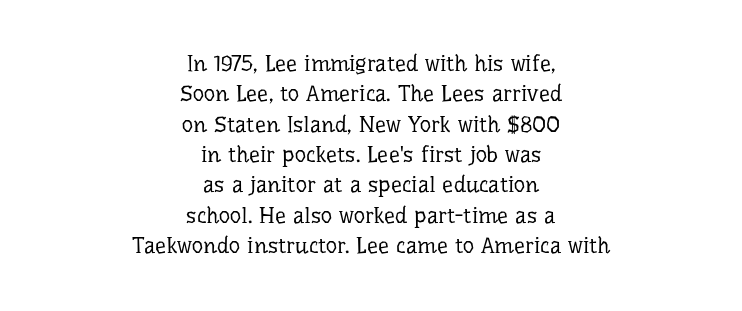
The specimen reads as upright at a glance. The leading is moderate, giving the passage an even texture. Underline: absent. A light-to-regular cut is what we see here.
